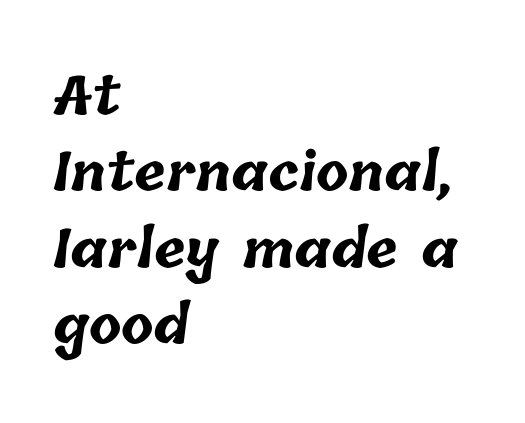
{"bold": "yes", "weight": "bold", "width": "normal", "stroke_contrast": "low", "x_height": "medium", "monospaced": "no", "underline": "no", "align": "left", "line_spacing": "normal", "line_spacing_ratio": 1.44, "letter_spacing": "normal", "letter_spacing_em": 0.0, "glyph_px": 53}
